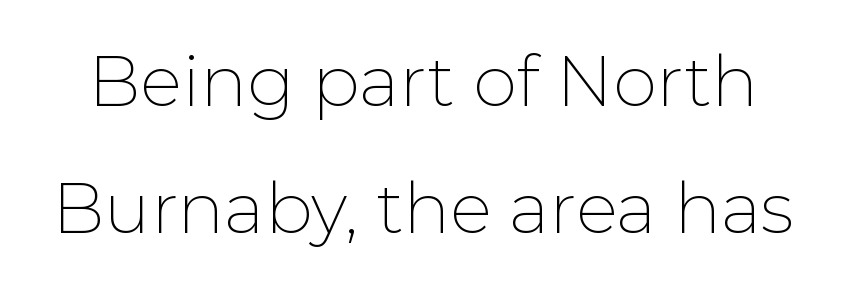
{"serif": "no", "italic": "no", "bold": "no", "weight": "thin", "width": "normal", "stroke_contrast": "low", "x_height": "medium", "monospaced": "no", "underline": "no", "line_spacing_ratio": 1.82, "letter_spacing": "normal", "letter_spacing_em": 0.0, "glyph_px": 70}
